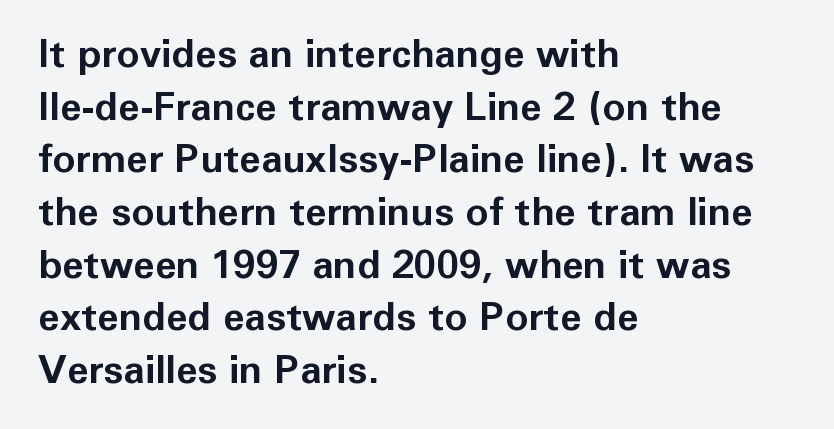
{"serif": "no", "italic": "no", "bold": "yes", "weight": "bold", "width": "normal", "stroke_contrast": "low", "x_height": "medium", "monospaced": "no", "underline": "no", "align": "left", "line_spacing": "normal", "line_spacing_ratio": 1.35, "letter_spacing": "normal", "letter_spacing_em": 0.0, "glyph_px": 39}
